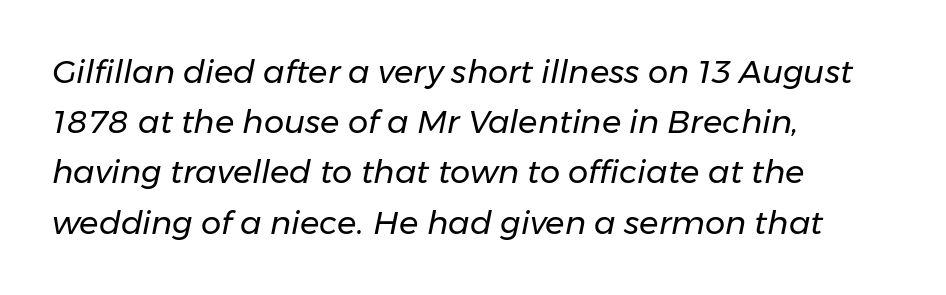
Q: Is the text bold? A: No.
Q: Is the text italic (slanted)? A: Yes, it leans right by about 11 degrees.
Q: Is the text underlined? A: No.
Q: How is the paragraph aligned? A: Left-aligned.
Q: Is the spacing between letters normal or unusually wide? A: Normal.
Q: Is the spacing between lines tight, normal or loose? A: Normal.
Q: Width (condensed, normal, or wide)? A: Normal.
Q: Stroke contrast? A: Low.
Q: x-height? A: Medium.
Q: Monospaced? A: No.
